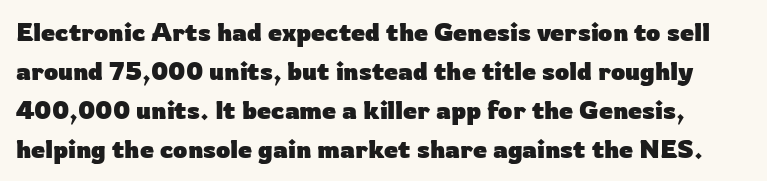
{"italic": "no", "bold": "yes", "underline": "no", "line_spacing": "normal", "line_spacing_ratio": 1.56, "letter_spacing": "normal", "letter_spacing_em": 0.0, "glyph_px": 25}
